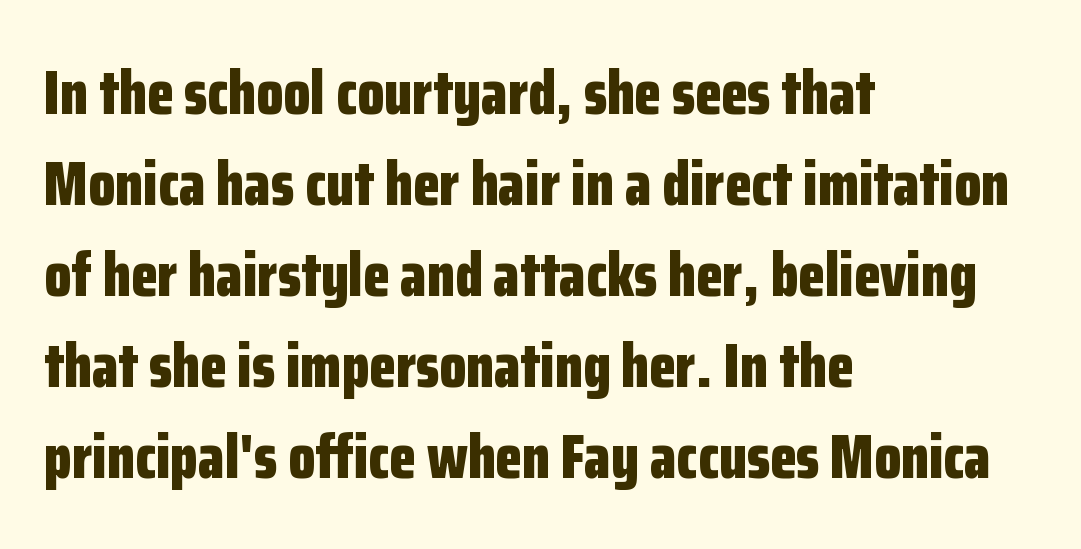
{"serif": "no", "italic": "no", "bold": "yes", "weight": "bold", "width": "condensed", "stroke_contrast": "low", "x_height": "medium", "monospaced": "no", "underline": "no", "align": "left", "line_spacing": "normal", "line_spacing_ratio": 1.49, "letter_spacing": "normal", "letter_spacing_em": 0.0, "glyph_px": 61}
